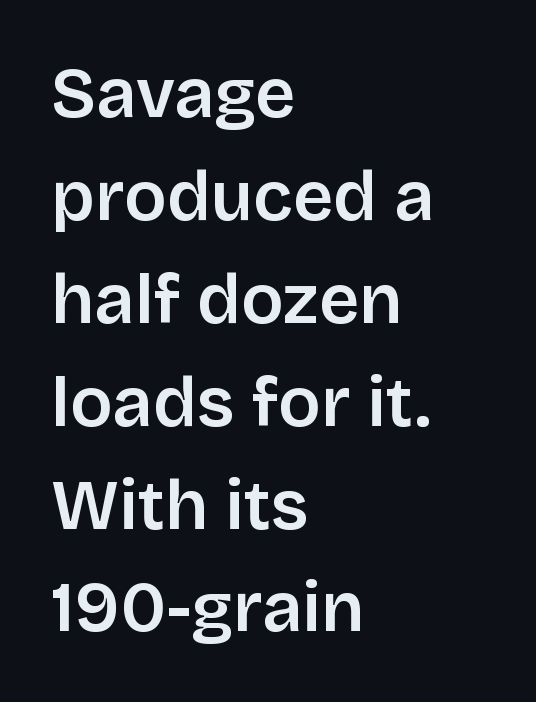
Q: Is the text bold? A: Semi-bold.
Q: Is the text italic (slanted)? A: No, it is upright.
Q: Is the typeface a serif or a sans-serif typeface? A: Sans-serif.
Q: Is the text underlined? A: No.
Q: How is the paragraph aligned? A: Left-aligned.
Q: Is the spacing between letters normal or unusually wide? A: Normal.
Q: Is the spacing between lines tight, normal or loose? A: Normal.
Q: Width (condensed, normal, or wide)? A: Normal.
Q: Stroke contrast? A: Low.
Q: x-height? A: Large.
Q: Monospaced? A: No.
